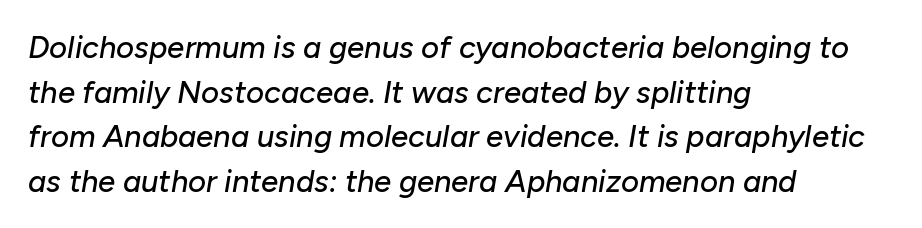
{"italic": "yes", "lean": "right", "slant_degrees": 10, "width": "normal", "stroke_contrast": "low", "x_height": "medium", "monospaced": "no", "underline": "no", "align": "left", "line_spacing": "normal", "line_spacing_ratio": 1.44, "letter_spacing": "normal", "letter_spacing_em": 0.0, "glyph_px": 31}
